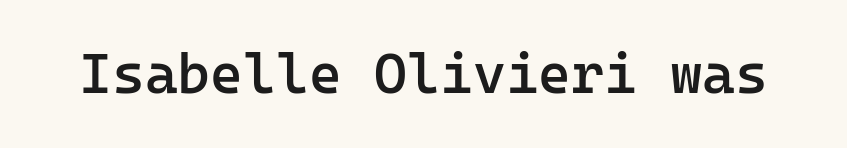
Q: Is the text bold? A: Semi-bold.
Q: Is the text italic (slanted)? A: No, it is upright.
Q: Is the typeface a serif or a sans-serif typeface? A: Sans-serif.
Q: Is the text underlined? A: No.
Q: Is the spacing between letters normal or unusually wide? A: Normal.
Q: Width (condensed, normal, or wide)? A: Normal.
Q: Stroke contrast? A: Low.
Q: x-height? A: Medium.
Q: Monospaced? A: Yes.
